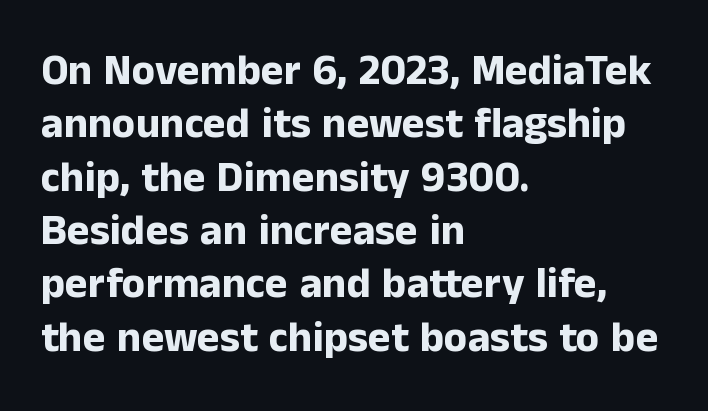
Q: Is the text bold? A: Yes.
Q: Is the text italic (slanted)? A: No, it is upright.
Q: Is the typeface a serif or a sans-serif typeface? A: Sans-serif.
Q: Is the text underlined? A: No.
Q: How is the paragraph aligned? A: Left-aligned.
Q: Is the spacing between letters normal or unusually wide? A: Normal.
Q: Width (condensed, normal, or wide)? A: Normal.
Q: Stroke contrast? A: Low.
Q: x-height? A: Medium.
Q: Monospaced? A: No.
